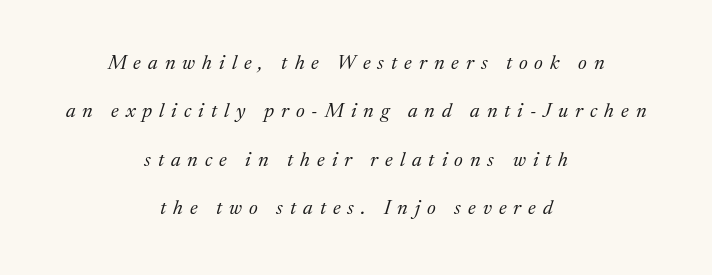
{"italic": "yes", "lean": "right", "slant_degrees": 17, "bold": "no", "underline": "no", "align": "center", "line_spacing": "loose", "line_spacing_ratio": 2.42, "letter_spacing": "wide", "letter_spacing_em": 0.35, "glyph_px": 20}
